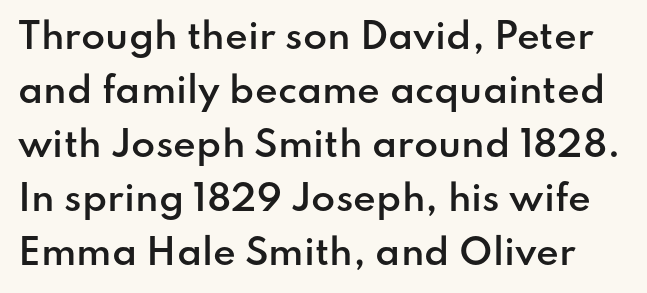
The image shows 35 px semibold sans-serif type, upright; set normal line spacing (1.54x), normal letter spacing, not underlined; low stroke contrast and a small x-height.
